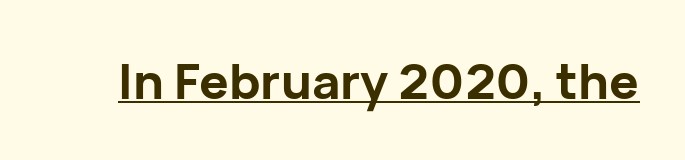
In terms of posture, this sample is upright. Looks like regular typesetting: each glyph gets only the width it needs. A typographer would call this underscored text. The rendering uses a bold face; every stroke is thick and dark. The letters carry no serifs — their stems end cleanly without finishing strokes. What stands out about the letter spacing? Nothing — it is the standard amount.
